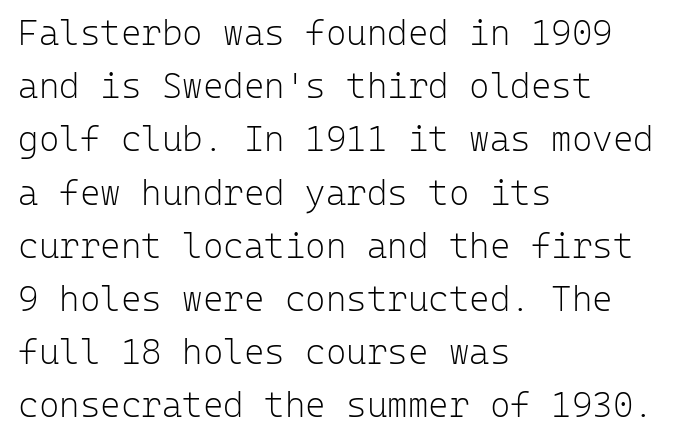
Q: Is the text bold? A: No.
Q: Is the text italic (slanted)? A: No, it is upright.
Q: Is the typeface a serif or a sans-serif typeface? A: Sans-serif.
Q: Is the text underlined? A: No.
Q: How is the paragraph aligned? A: Left-aligned.
Q: Is the spacing between letters normal or unusually wide? A: Normal.
Q: Is the spacing between lines tight, normal or loose? A: Normal.
Q: Width (condensed, normal, or wide)? A: Normal.
Q: Stroke contrast? A: Low.
Q: x-height? A: Medium.
Q: Monospaced? A: Yes.
